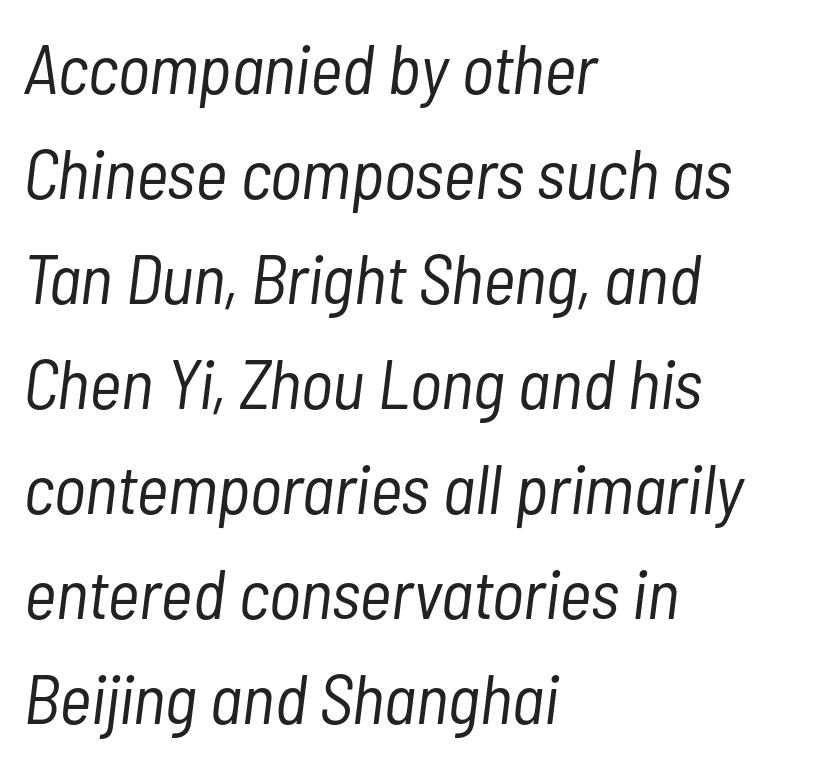
{"italic": "yes", "lean": "right", "slant_degrees": 7, "bold": "no", "weight": "light", "width": "condensed", "stroke_contrast": "low", "x_height": "medium", "monospaced": "no", "underline": "no", "align": "left", "line_spacing": "normal", "line_spacing_ratio": 1.5, "letter_spacing": "normal", "letter_spacing_em": 0.0, "glyph_px": 70}
